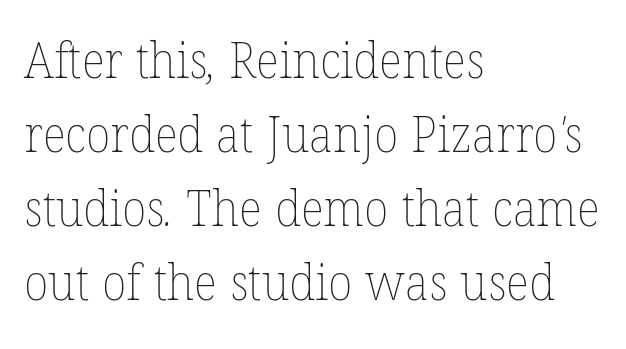
Where is the straight margin? On the left. The area under the type is left untouched. These lines are rendered in a variable-pitch font. No extra tracking has been applied to these lines. Is the stroke heavy? The answer is a plain regular-or-lighter. Leading matches the norm, producing a regular column.
